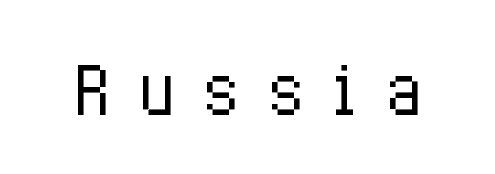
Q: Is the text bold? A: No.
Q: Is the text italic (slanted)? A: No, it is upright.
Q: Is the text underlined? A: No.
Q: Is the spacing between letters normal or unusually wide? A: Unusually wide.
Q: Width (condensed, normal, or wide)? A: Condensed.
Q: Stroke contrast? A: Low.
Q: x-height? A: Medium.
Q: Monospaced? A: No.
